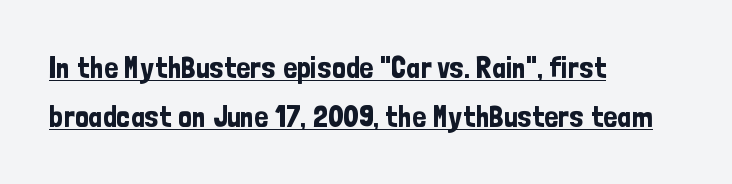
Does a line run under the words? Yes, clearly. Left-aligned paragraph, ragged on the right. Are there feet on the stems? There aren't — it's a sans. In terms of leading, this rendering sits right in the middle. This rendering leaves character spacing at its baseline value.
